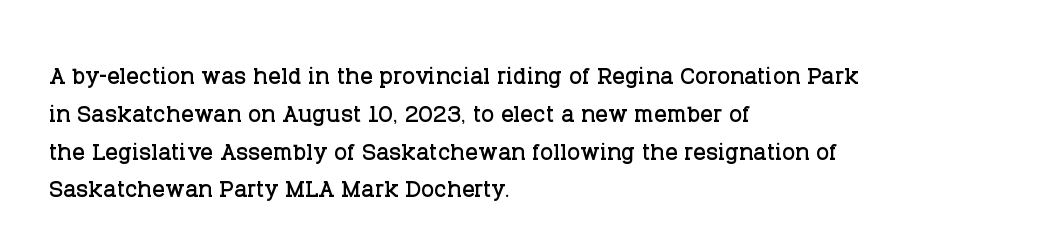
Q: Is the text italic (slanted)? A: No, it is upright.
Q: Is the typeface a serif or a sans-serif typeface? A: Serif.
Q: Is the text underlined? A: No.
Q: How is the paragraph aligned? A: Left-aligned.
Q: Is the spacing between letters normal or unusually wide? A: Normal.
Q: Width (condensed, normal, or wide)? A: Normal.
Q: Stroke contrast? A: Low.
Q: x-height? A: Large.
Q: Monospaced? A: No.
